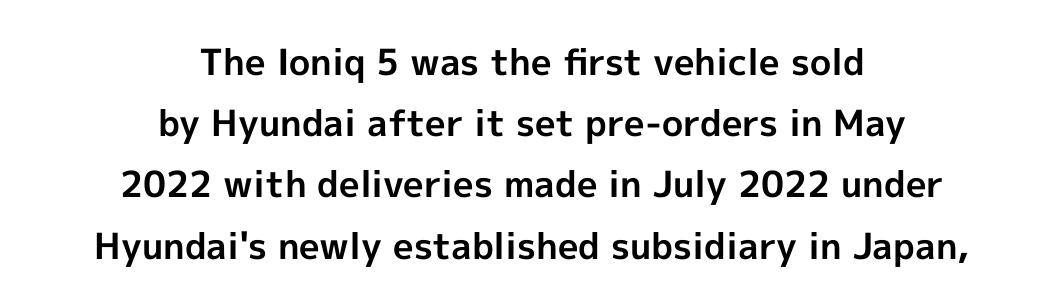
{"serif": "no", "italic": "no", "bold": "yes", "weight": "bold", "width": "normal", "x_height": "medium", "monospaced": "no", "underline": "no", "align": "center", "line_spacing": "normal", "line_spacing_ratio": 1.7, "letter_spacing": "normal", "letter_spacing_em": 0.0, "glyph_px": 36}
